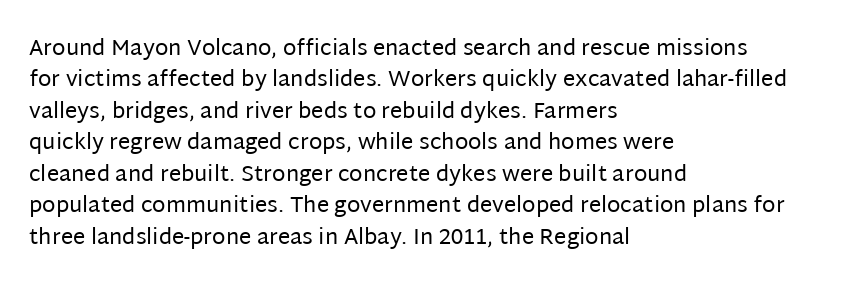
The line-height multiplier appears to be the usual default. The ragged edge is on the right, which tells us the setting is flush left. A typesetter would mark this as roman, not italic. This sample uses plain, unmodified letter spacing. No letter is thick-stroked: the sample isn't bold.
